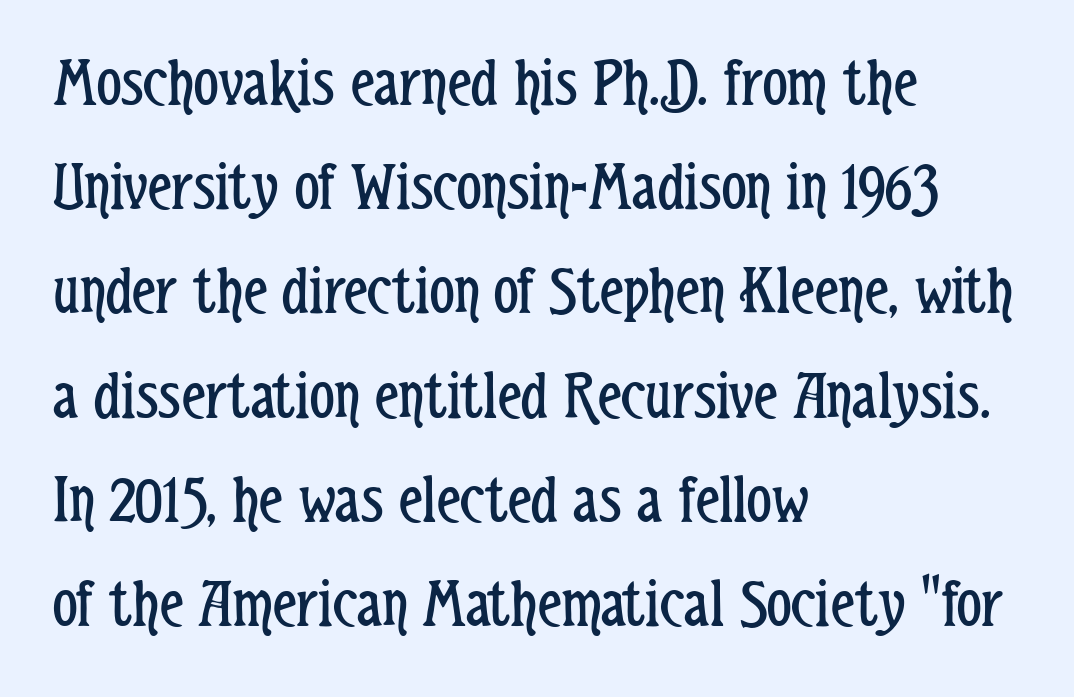
{"serif": "no", "italic": "no", "bold": "no", "weight": "regular", "width": "condensed", "stroke_contrast": "low", "x_height": "medium", "monospaced": "no", "underline": "no", "align": "left", "line_spacing": "normal", "line_spacing_ratio": 1.51, "letter_spacing": "normal", "letter_spacing_em": 0.0, "glyph_px": 69}
